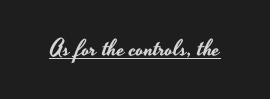
The image shows 23 px text type; set normal letter spacing, underlined.
